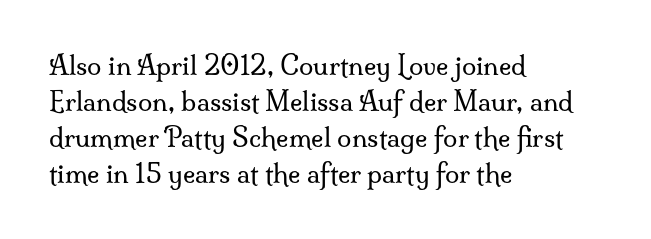
Q: Is the text bold? A: No.
Q: Is the text italic (slanted)? A: No, it is upright.
Q: Is the text underlined? A: No.
Q: How is the paragraph aligned? A: Left-aligned.
Q: Is the spacing between letters normal or unusually wide? A: Normal.
Q: Is the spacing between lines tight, normal or loose? A: Normal.
